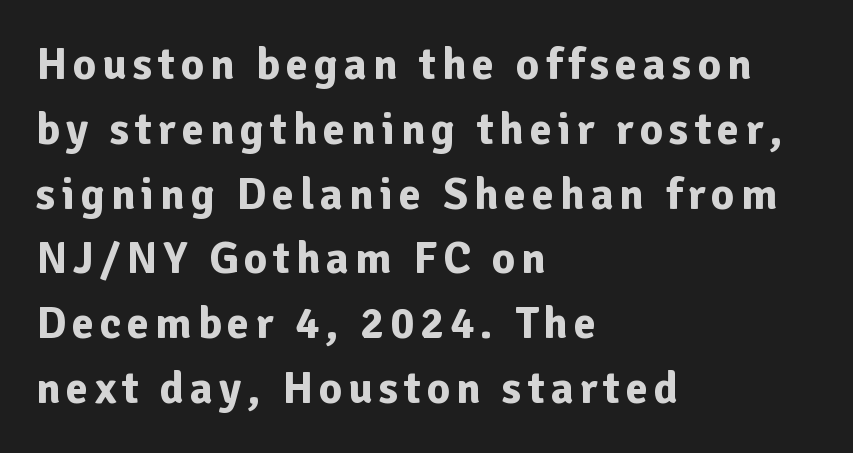
Q: Is the text bold? A: Yes.
Q: Is the text italic (slanted)? A: No, it is upright.
Q: Is the typeface a serif or a sans-serif typeface? A: Sans-serif.
Q: Is the text underlined? A: No.
Q: How is the paragraph aligned? A: Left-aligned.
Q: Is the spacing between lines tight, normal or loose? A: Normal.
Q: Width (condensed, normal, or wide)? A: Normal.
Q: Stroke contrast? A: Low.
Q: x-height? A: Medium.
Q: Monospaced? A: No.
